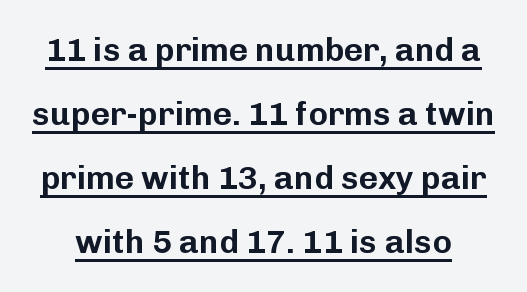
The image shows 33 px sans-serif type, upright; set loose line spacing (1.94x), normal letter spacing, underlined; low stroke contrast and a medium x-height.
